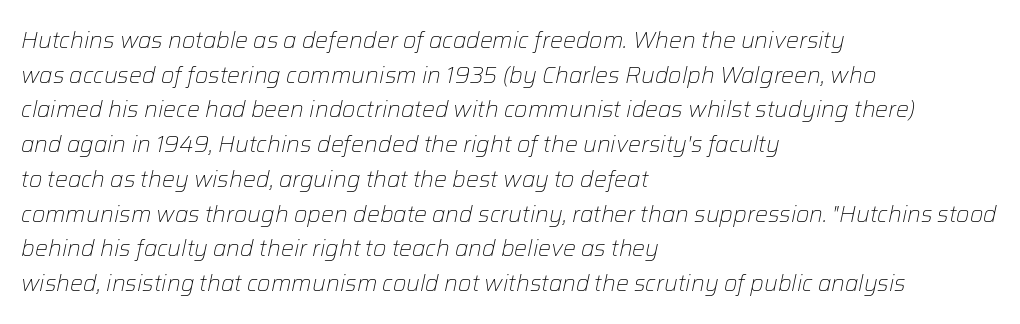
What stands out about the letter spacing? Nothing — it is the standard amount. The passage shown is not underscored anywhere. This sample keeps an unexceptional amount of space between lines. The text carries the slant typical of an italic or oblique font. Counters stay open thanks to moderate or lighter strokes. All the whitespace from short lines collects on the right.
